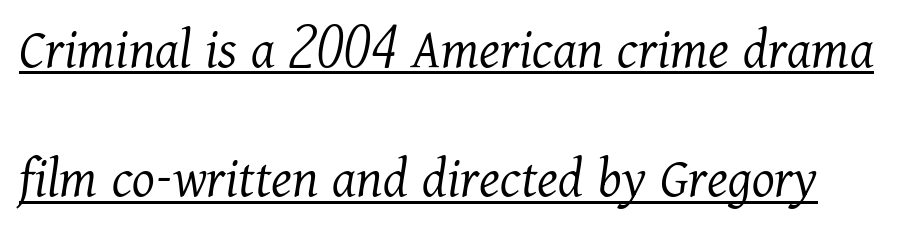
The image shows 58 px light serif type, italic (leaning right); set loose line spacing (2.23x), normal letter spacing, underlined; medium stroke contrast and a medium x-height.
